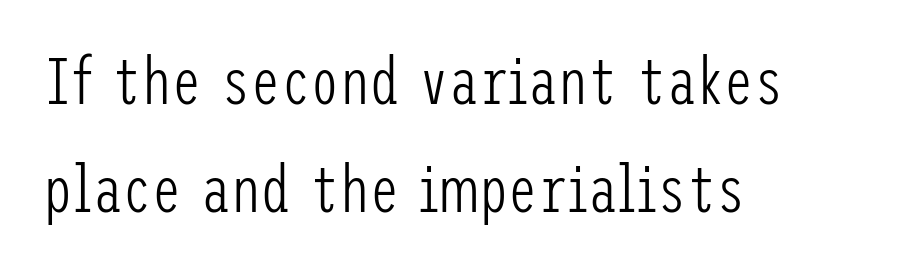
{"serif": "no", "italic": "no", "bold": "no", "weight": "light", "width": "condensed", "stroke_contrast": "low", "x_height": "medium", "underline": "no", "align": "left", "line_spacing": "normal", "line_spacing_ratio": 1.63, "letter_spacing": "normal", "letter_spacing_em": 0.0, "glyph_px": 66}
